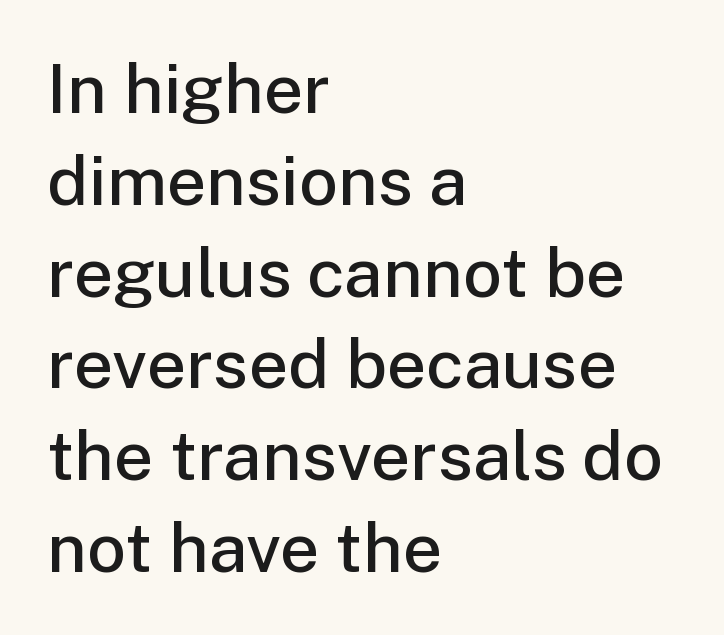
{"serif": "no", "italic": "no", "bold": "semi", "weight": "semibold", "width": "normal", "stroke_contrast": "low", "x_height": "medium", "monospaced": "no", "underline": "no", "align": "left", "line_spacing": "normal", "line_spacing_ratio": 1.33, "letter_spacing": "normal", "letter_spacing_em": 0.0, "glyph_px": 69}
